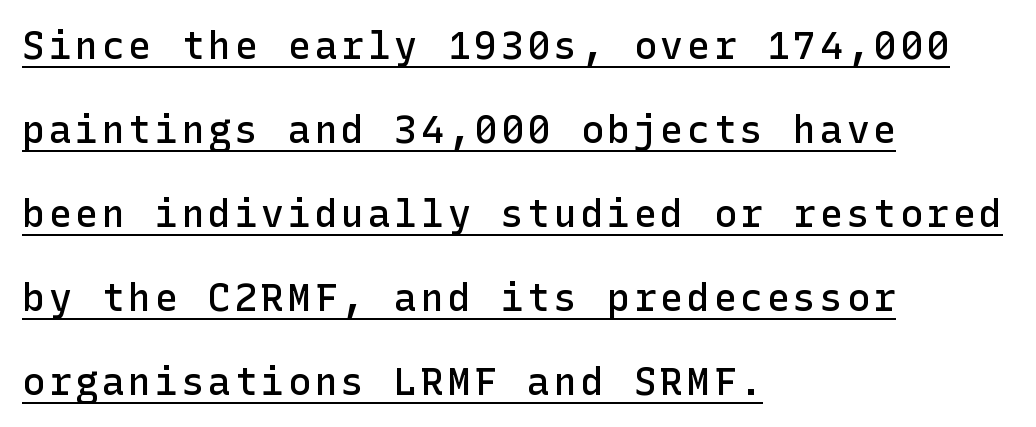
The passage shown is semibold, sitting just below true bold. Left-aligned paragraph, ragged on the right. No feet cap the strokes, marking this as sans-serif type. Vertical strokes here are truly vertical.
